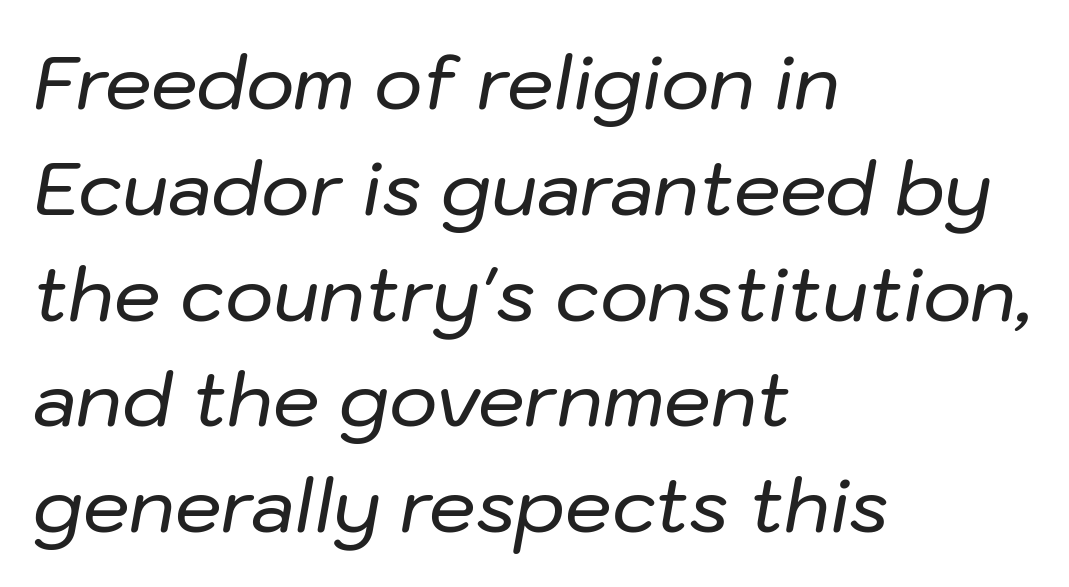
The image shows 74 px text type, italic (leaning right); set left-aligned, normal line spacing (1.43x), normal letter spacing, not underlined; low stroke contrast and a medium x-height.
